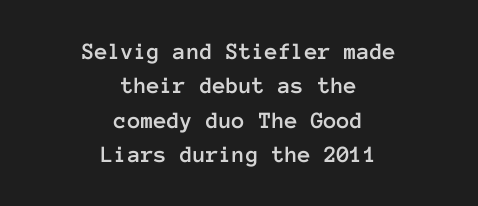
{"italic": "no", "underline": "no", "align": "center", "line_spacing": "normal", "line_spacing_ratio": 1.43, "letter_spacing": "normal", "letter_spacing_em": 0.0, "glyph_px": 24}
